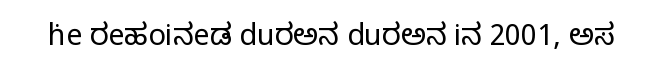
{"serif": "yes", "italic": "no", "bold": "no", "weight": "regular", "width": "normal", "stroke_contrast": "low", "x_height": "large", "monospaced": "no", "underline": "no", "letter_spacing": "normal", "letter_spacing_em": 0.0, "glyph_px": 29}
